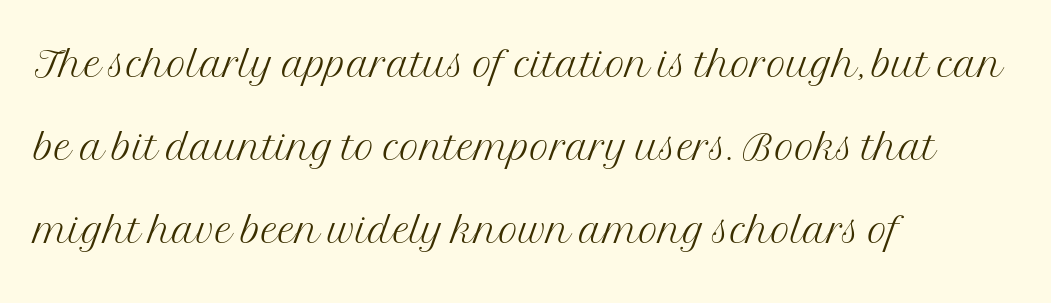
The image shows 54 px light serif type; set left-aligned, normal line spacing (1.54x), normal letter spacing, not underlined; medium stroke contrast and a medium x-height.
